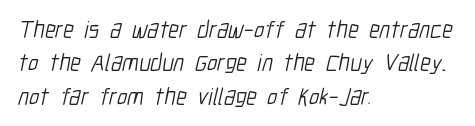
The image shows 24 px text type; set left-aligned, normal line spacing (1.39x), normal letter spacing, not underlined.
